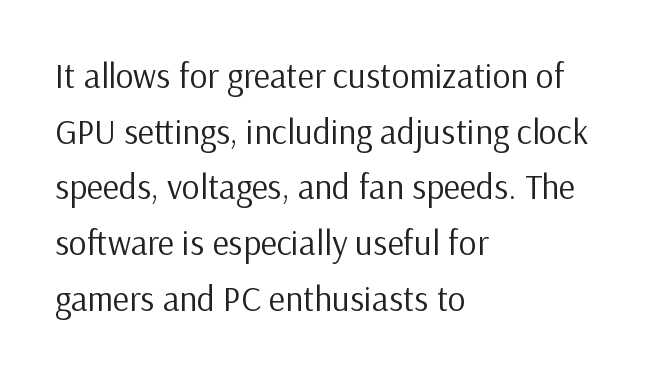
Q: Is the text bold? A: No.
Q: Is the text italic (slanted)? A: No, it is upright.
Q: Is the typeface a serif or a sans-serif typeface? A: Sans-serif.
Q: Is the text underlined? A: No.
Q: How is the paragraph aligned? A: Left-aligned.
Q: Is the spacing between letters normal or unusually wide? A: Normal.
Q: Is the spacing between lines tight, normal or loose? A: Normal.
Q: Width (condensed, normal, or wide)? A: Normal.
Q: Stroke contrast? A: Low.
Q: x-height? A: Medium.
Q: Monospaced? A: No.
